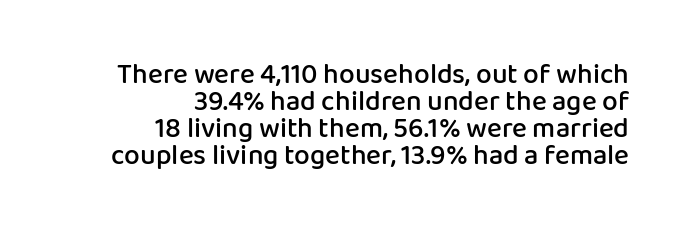
{"serif": "no", "italic": "no", "bold": "semi", "weight": "semibold", "width": "normal", "stroke_contrast": "low", "x_height": "medium", "monospaced": "no", "underline": "no", "align": "right", "line_spacing": "tight", "line_spacing_ratio": 0.97, "letter_spacing": "normal", "letter_spacing_em": 0.0, "glyph_px": 28}
